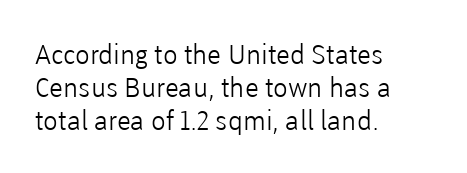
{"italic": "no", "bold": "no", "underline": "no", "align": "left", "line_spacing_ratio": 1.22, "letter_spacing": "normal", "letter_spacing_em": 0.0, "glyph_px": 27}
